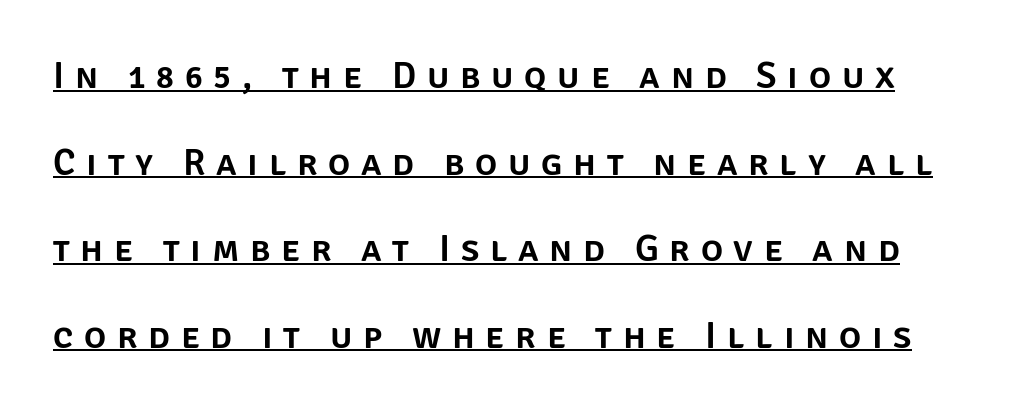
{"serif": "no", "italic": "no", "width": "normal", "stroke_contrast": "low", "x_height": "large", "monospaced": "no", "underline": "yes", "line_spacing": "loose", "line_spacing_ratio": 2.34, "letter_spacing": "wide", "letter_spacing_em": 0.29, "glyph_px": 37}
